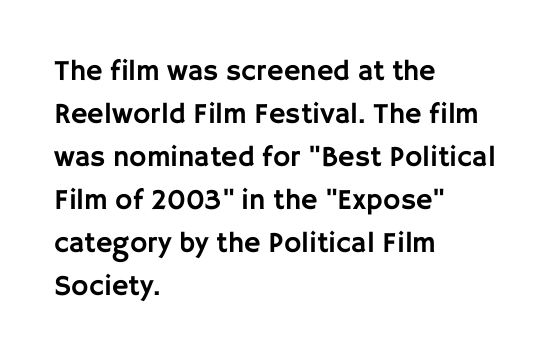
{"serif": "no", "italic": "no", "width": "normal", "stroke_contrast": "low", "x_height": "large", "monospaced": "no", "underline": "no", "align": "left", "line_spacing": "normal", "line_spacing_ratio": 1.48, "letter_spacing": "normal", "letter_spacing_em": 0.0, "glyph_px": 29}
